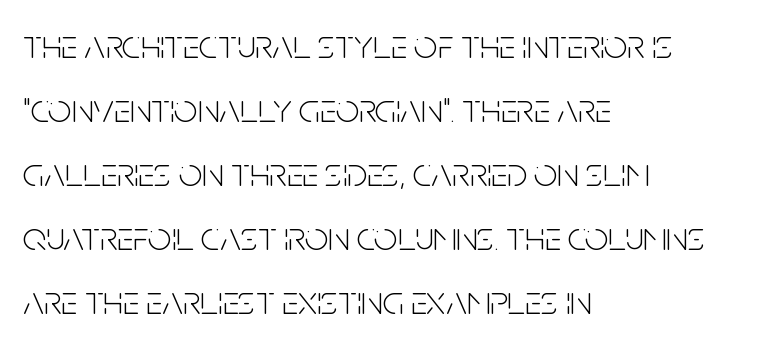
{"serif": "no", "italic": "no", "bold": "no", "weight": "light", "width": "condensed", "stroke_contrast": "low", "x_height": "large", "monospaced": "no", "underline": "no", "align": "left", "line_spacing": "normal", "line_spacing_ratio": 1.56, "letter_spacing": "normal", "letter_spacing_em": 0.0, "glyph_px": 41}
